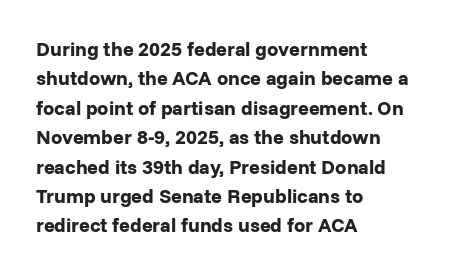
Q: Is the text bold? A: Yes.
Q: Is the text italic (slanted)? A: No, it is upright.
Q: Is the text underlined? A: No.
Q: How is the paragraph aligned? A: Left-aligned.
Q: Is the spacing between letters normal or unusually wide? A: Normal.
Q: Is the spacing between lines tight, normal or loose? A: Normal.
